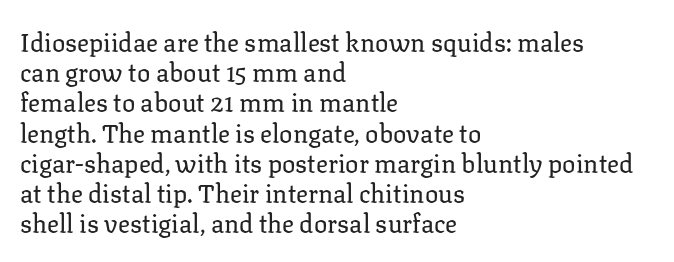
The image shows 25 px text type, upright; set left-aligned, line spacing 1.21x, normal letter spacing, not underlined.
